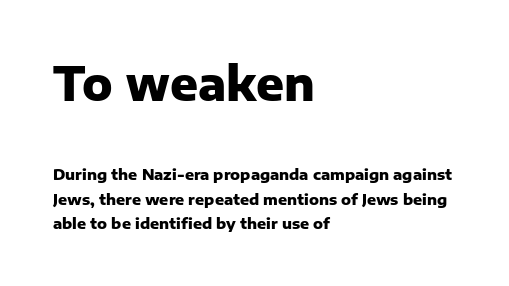
The strokes are fattened all the way to bold. Each letter keeps its own natural width here, so spacing adapts to shape. This rendering features lettering with no underline. Evenly set lines give the paragraph a standard silhouette.
